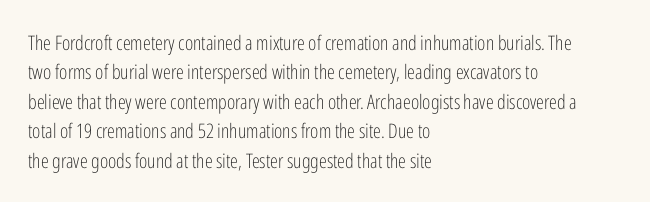
The image shows 20 px text type, upright; set left-aligned, normal line spacing (1.47x), normal letter spacing, not underlined.
